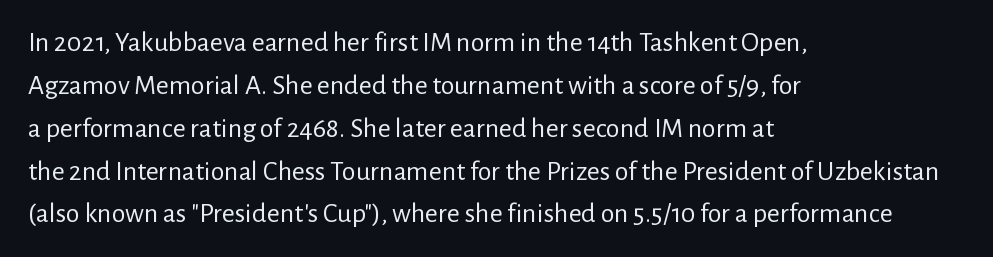
The image shows 28 px regular-weight sans-serif type, upright; set left-aligned, normal line spacing (1.53x), normal letter spacing, not underlined; low stroke contrast and a medium x-height.
